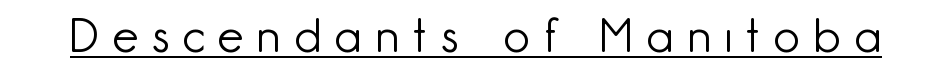
Students, note that the glyphs here are deliberately spaced far apart. You can tell from the bare stems that sans-serif type was used. Every word sits above its own underline. Rendered with straight, roman letterforms. Letters have the restrained weight of plain body copy at most. The letters advance in unequal steps, a hallmark of proportional type.
